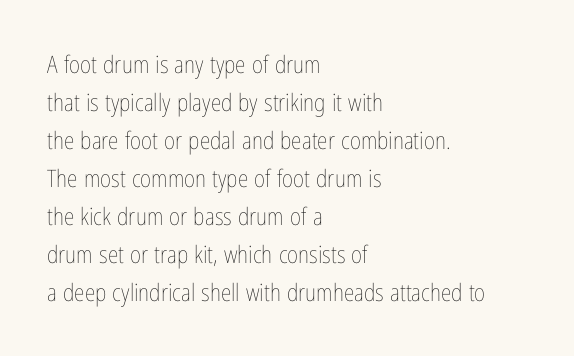
Q: Is the text bold? A: No.
Q: Is the text italic (slanted)? A: No, it is upright.
Q: Is the text underlined? A: No.
Q: How is the paragraph aligned? A: Left-aligned.
Q: Is the spacing between letters normal or unusually wide? A: Normal.
Q: Is the spacing between lines tight, normal or loose? A: Normal.
